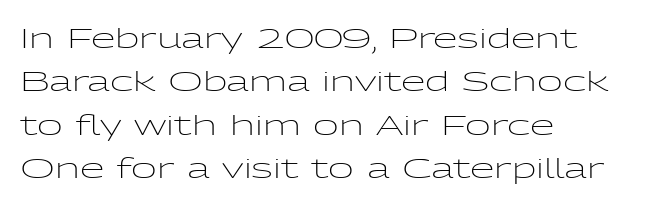
Q: Is the text bold? A: No.
Q: Is the text italic (slanted)? A: No, it is upright.
Q: Is the typeface a serif or a sans-serif typeface? A: Sans-serif.
Q: Is the text underlined? A: No.
Q: How is the paragraph aligned? A: Left-aligned.
Q: Is the spacing between letters normal or unusually wide? A: Normal.
Q: Is the spacing between lines tight, normal or loose? A: Normal.
Q: Width (condensed, normal, or wide)? A: Wide.
Q: Stroke contrast? A: Low.
Q: x-height? A: Medium.
Q: Monospaced? A: No.
